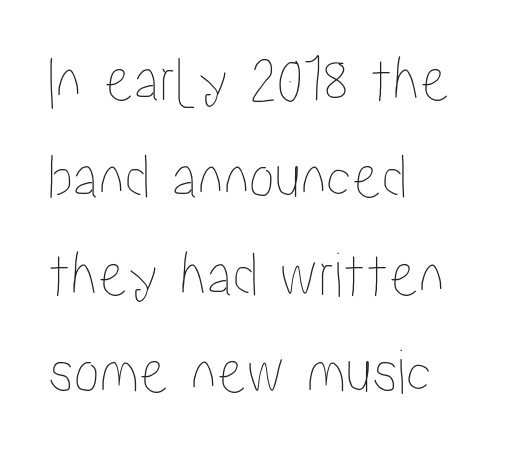
{"italic": "no", "width": "condensed", "stroke_contrast": "low", "x_height": "medium", "monospaced": "no", "underline": "no", "align": "left", "line_spacing": "normal", "line_spacing_ratio": 1.5, "letter_spacing": "normal", "letter_spacing_em": 0.0, "glyph_px": 65}
